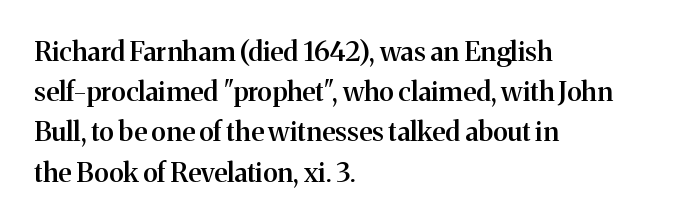
The paragraph has a hard left edge and a soft right edge. Nobody drew a line under any word here. Notice how descenders clear the ascenders below comfortably — that's standard leading. Its strokes are somewhat broadened, the hallmark of semibold type. The axis of the letterforms is exactly vertical. The letterforms sit shoulder to shoulder at normal distance.
